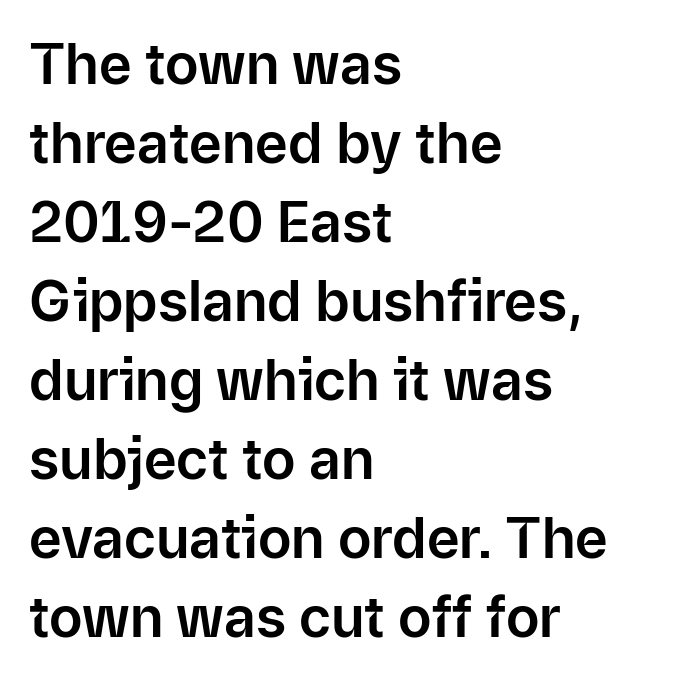
{"serif": "no", "italic": "no", "width": "normal", "stroke_contrast": "low", "x_height": "medium", "monospaced": "no", "underline": "no", "align": "left", "line_spacing": "normal", "line_spacing_ratio": 1.41, "letter_spacing": "normal", "letter_spacing_em": 0.0, "glyph_px": 56}
